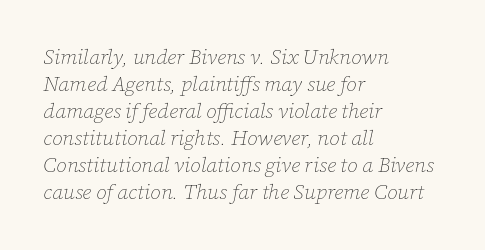
Students, note that the glyphs here touch the page at normal intervals. Reading down the block, your eye returns to a fixed left position each line. How would I describe the line gaps? Plain and ordinary. The specimen reads as italic at a glance. No extra ink here — the face is not bold. This rendering features lettering with no underline.
